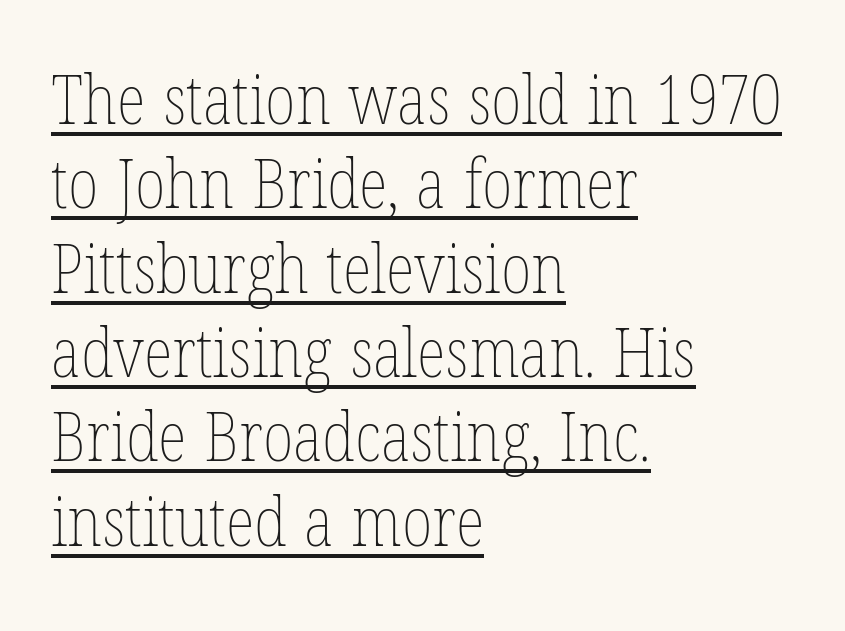
Q: Is the text bold? A: No.
Q: Is the text italic (slanted)? A: No, it is upright.
Q: Is the text underlined? A: Yes.
Q: How is the paragraph aligned? A: Left-aligned.
Q: Is the spacing between letters normal or unusually wide? A: Normal.
Q: Width (condensed, normal, or wide)? A: Condensed.
Q: Stroke contrast? A: Low.
Q: x-height? A: Medium.
Q: Monospaced? A: No.
